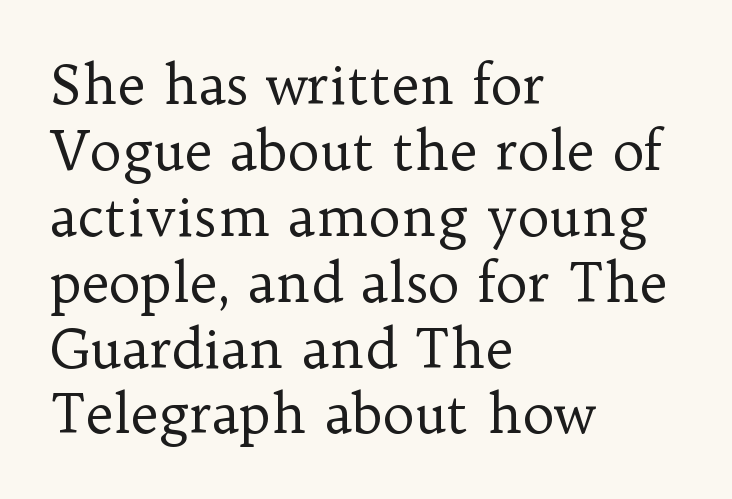
Q: Is the text bold? A: No.
Q: Is the text italic (slanted)? A: No, it is upright.
Q: Is the typeface a serif or a sans-serif typeface? A: Serif.
Q: Is the text underlined? A: No.
Q: How is the paragraph aligned? A: Left-aligned.
Q: Is the spacing between letters normal or unusually wide? A: Normal.
Q: Width (condensed, normal, or wide)? A: Normal.
Q: Stroke contrast? A: Low.
Q: x-height? A: Medium.
Q: Monospaced? A: No.
